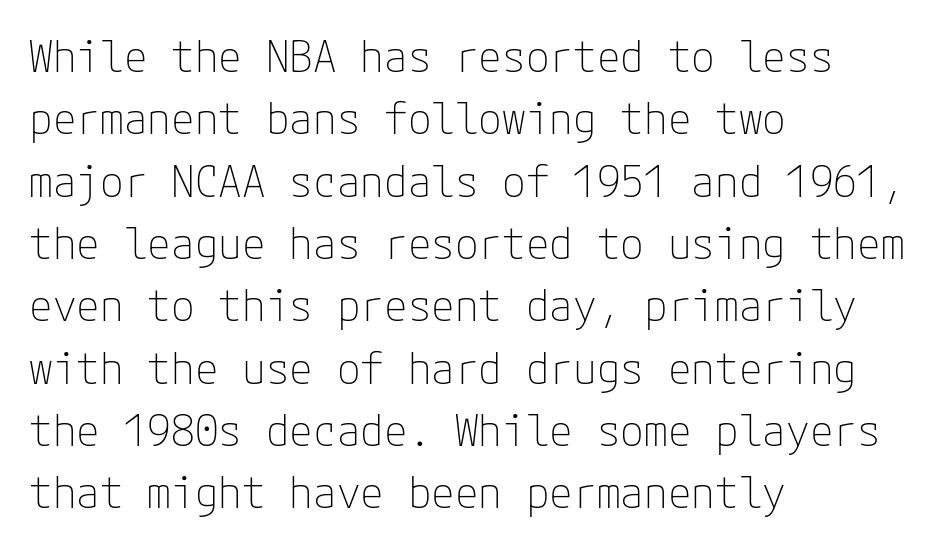
Q: Is the text bold? A: No.
Q: Is the text italic (slanted)? A: No, it is upright.
Q: Is the typeface a serif or a sans-serif typeface? A: Sans-serif.
Q: Is the text underlined? A: No.
Q: How is the paragraph aligned? A: Left-aligned.
Q: Is the spacing between letters normal or unusually wide? A: Normal.
Q: Is the spacing between lines tight, normal or loose? A: Normal.
Q: Width (condensed, normal, or wide)? A: Normal.
Q: Stroke contrast? A: Low.
Q: x-height? A: Medium.
